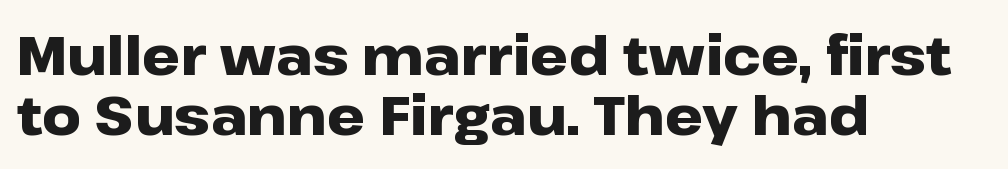
Q: Is the text bold? A: Yes.
Q: Is the text italic (slanted)? A: No, it is upright.
Q: Is the typeface a serif or a sans-serif typeface? A: Sans-serif.
Q: Is the text underlined? A: No.
Q: How is the paragraph aligned? A: Left-aligned.
Q: Is the spacing between letters normal or unusually wide? A: Normal.
Q: Is the spacing between lines tight, normal or loose? A: Tight.
Q: Width (condensed, normal, or wide)? A: Wide.
Q: Stroke contrast? A: Low.
Q: x-height? A: Medium.
Q: Monospaced? A: No.
